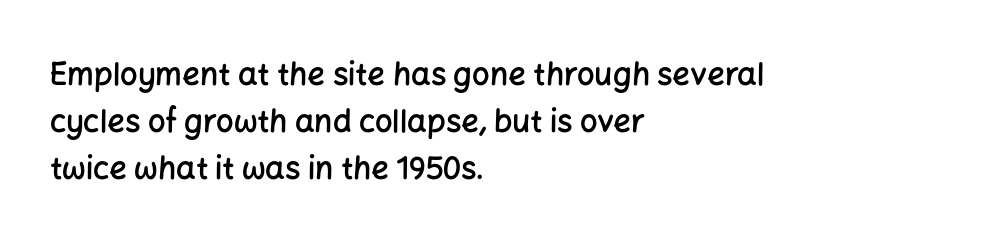
Q: Is the text bold? A: Semi-bold.
Q: Is the text italic (slanted)? A: No, it is upright.
Q: Is the typeface a serif or a sans-serif typeface? A: Sans-serif.
Q: Is the text underlined? A: No.
Q: How is the paragraph aligned? A: Left-aligned.
Q: Is the spacing between letters normal or unusually wide? A: Normal.
Q: Is the spacing between lines tight, normal or loose? A: Normal.
Q: Width (condensed, normal, or wide)? A: Normal.
Q: Stroke contrast? A: Low.
Q: x-height? A: Medium.
Q: Monospaced? A: No.
